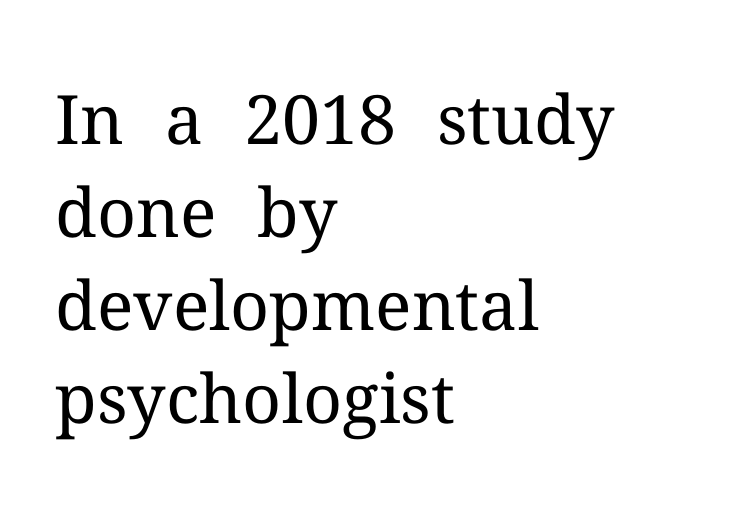
Q: Is the text bold? A: No.
Q: Is the text italic (slanted)? A: No, it is upright.
Q: Is the typeface a serif or a sans-serif typeface? A: Serif.
Q: Is the text underlined? A: No.
Q: How is the paragraph aligned? A: Left-aligned.
Q: Is the spacing between letters normal or unusually wide? A: Normal.
Q: Is the spacing between lines tight, normal or loose? A: Normal.
Q: Width (condensed, normal, or wide)? A: Normal.
Q: Stroke contrast? A: Medium.
Q: x-height? A: Medium.
Q: Monospaced? A: No.
